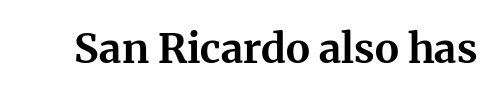
The glyphs in this specimen are seriffed. This sample has the flowing, uneven cadence of proportional lettering. Each glyph is drawn with heavy, bold strokes. Vertical strokes here are truly vertical. A typesetter would call this zero additional tracking. A clean baseline with only descenders dipping below it.
